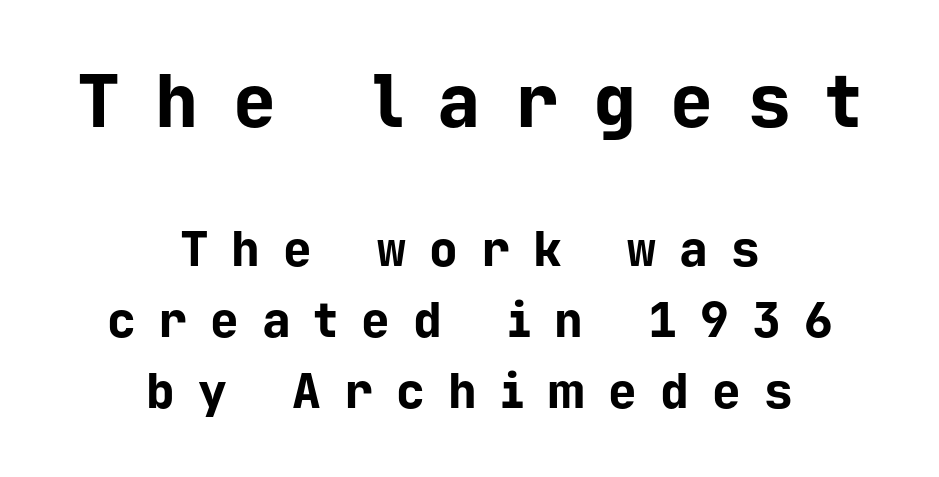
The lines are quadded center. Unmarked baselines from the first word to the last. Characters remain perfectly vertical along every line. Heavy, bold letterforms.
